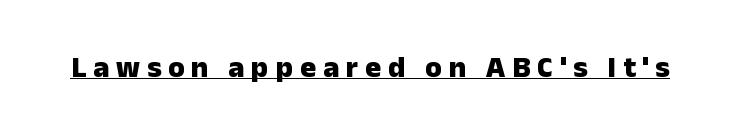
Q: Is the text bold? A: Yes.
Q: Is the text italic (slanted)? A: No, it is upright.
Q: Is the typeface a serif or a sans-serif typeface? A: Sans-serif.
Q: Is the text underlined? A: Yes.
Q: Is the spacing between letters normal or unusually wide? A: Unusually wide.
Q: Width (condensed, normal, or wide)? A: Normal.
Q: Stroke contrast? A: Low.
Q: x-height? A: Medium.
Q: Monospaced? A: No.
